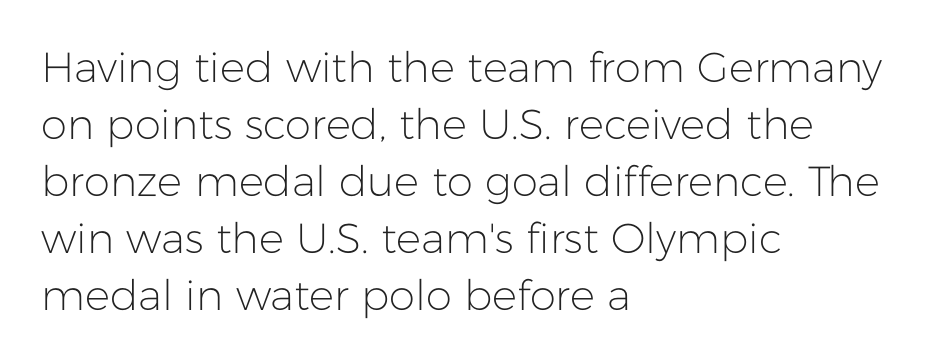
The image shows 42 px light sans-serif type, upright; set left-aligned, normal line spacing (1.36x), normal letter spacing, not underlined; low stroke contrast and a medium x-height.
